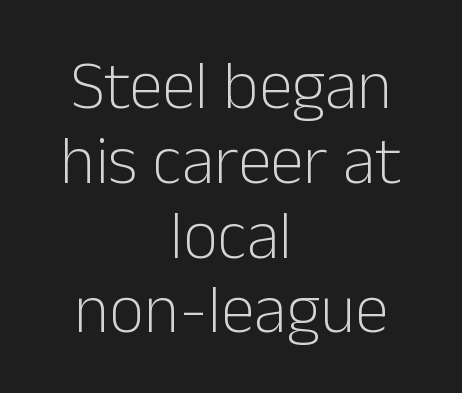
The rendering shows plain stroke endings on the letterforms — a sans-serif design. The cut favours lightness, reaching ordinary text weight at its darkest. Spacing between characters is what you'd get straight out of the box. The zone under the glyphs is completely vacant. These lines stack symmetrically, like a column narrowing and widening about its center.
